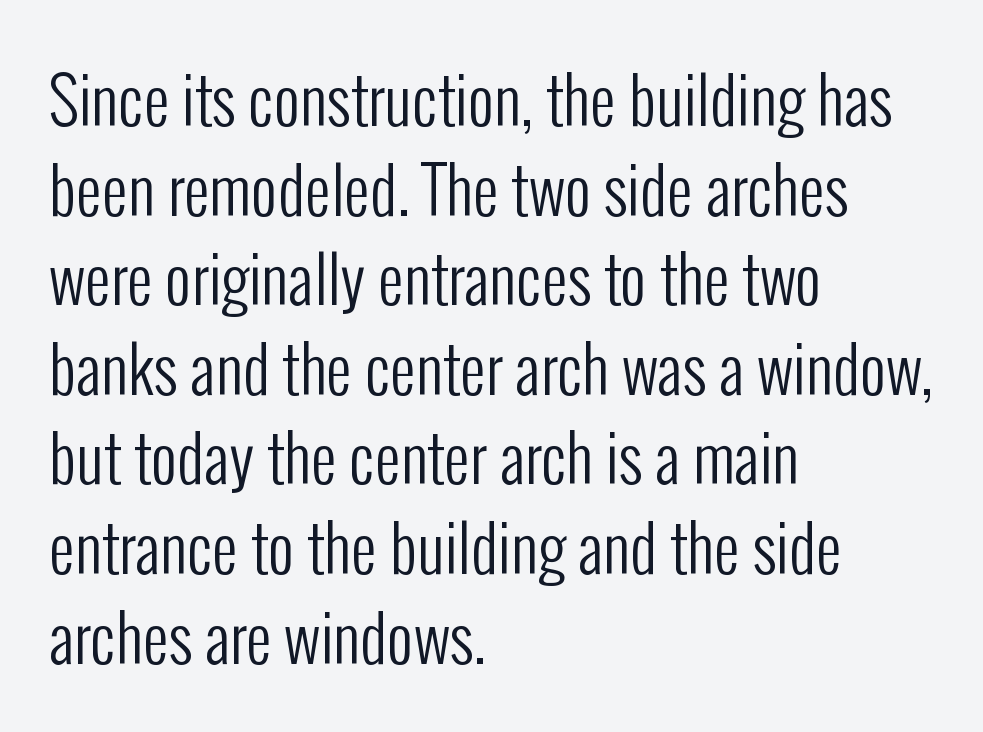
{"serif": "no", "italic": "no", "bold": "no", "weight": "regular", "width": "condensed", "stroke_contrast": "low", "x_height": "medium", "monospaced": "no", "underline": "no", "align": "left", "line_spacing": "normal", "line_spacing_ratio": 1.4, "letter_spacing": "normal", "letter_spacing_em": 0.0, "glyph_px": 64}
